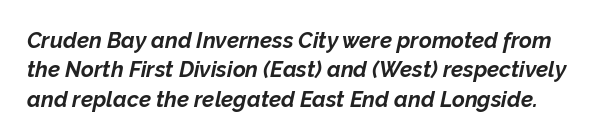
Words float on clear page, feet unadorned. Heavy, bold letterforms. This sample uses an oblique cut, with every glyph tilted off the vertical. Does extra space separate the letters? No, they use regular spacing.
